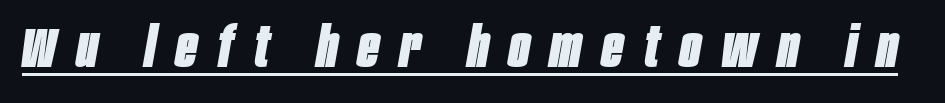
Q: Is the text bold? A: Yes.
Q: Is the text italic (slanted)? A: Yes, it leans right by about 10 degrees.
Q: Is the text underlined? A: Yes.
Q: Is the spacing between letters normal or unusually wide? A: Unusually wide.
Q: Width (condensed, normal, or wide)? A: Condensed.
Q: Stroke contrast? A: Low.
Q: x-height? A: Large.
Q: Monospaced? A: No.
